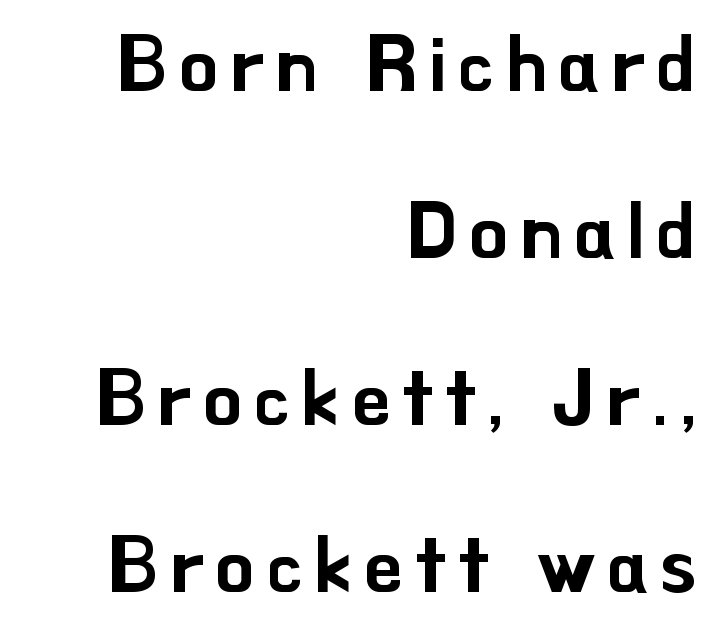
The image shows 77 px sans-serif type, upright; set right-aligned, loose line spacing (2.17x), not underlined; low stroke contrast and a small x-height.
